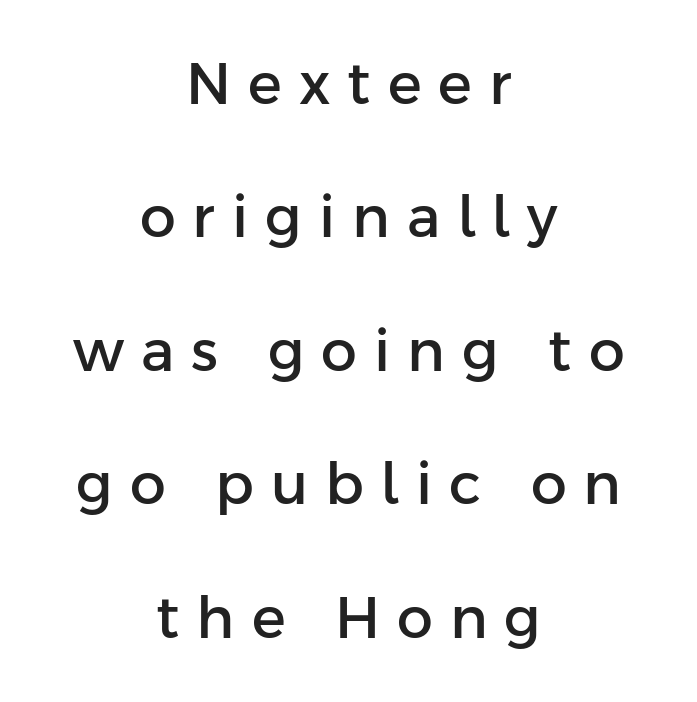
The image shows 57 px sans-serif type, upright; set centered, loose line spacing (2.34x), unusually wide letter spacing (+0.3 em), not underlined; low stroke contrast and a medium x-height.
